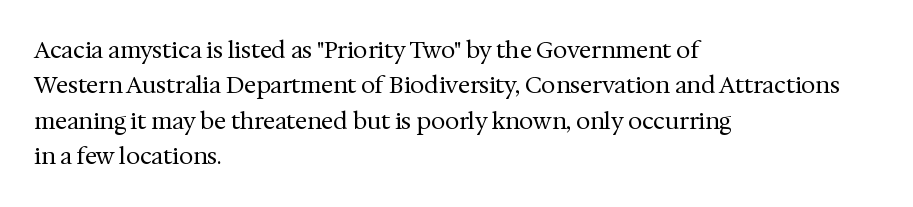
The face looks like a standard text weight, possibly lighter. Vertical strokes here are truly vertical. These lines keep a tight, regular rhythm from letter to letter. Leading matches the norm, producing a regular column. Left-aligned paragraph, ragged on the right. The space directly below the letters is spotless.
